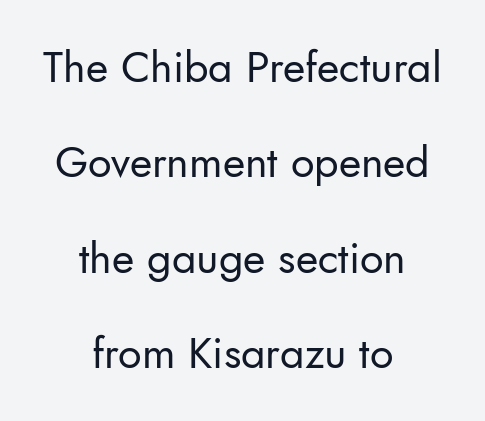
Q: Is the text bold? A: No.
Q: Is the text italic (slanted)? A: No, it is upright.
Q: Is the typeface a serif or a sans-serif typeface? A: Sans-serif.
Q: Is the text underlined? A: No.
Q: How is the paragraph aligned? A: Centered.
Q: Is the spacing between letters normal or unusually wide? A: Normal.
Q: Is the spacing between lines tight, normal or loose? A: Loose.
Q: Width (condensed, normal, or wide)? A: Normal.
Q: Stroke contrast? A: Low.
Q: x-height? A: Small.
Q: Monospaced? A: No.
